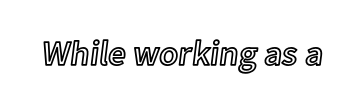
The image shows 35 px text type; set normal letter spacing, not underlined; a medium x-height.
